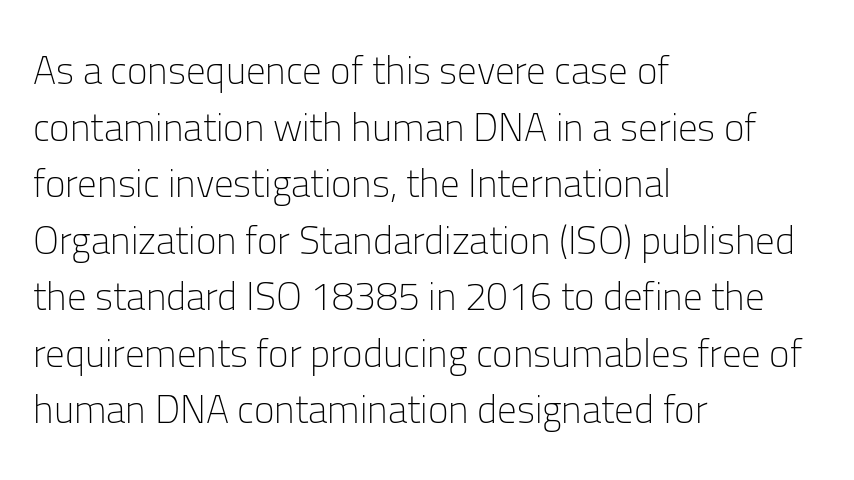
The image shows 39 px light sans-serif type, upright; set left-aligned, normal line spacing (1.45x), normal letter spacing, not underlined; low stroke contrast and a medium x-height.
